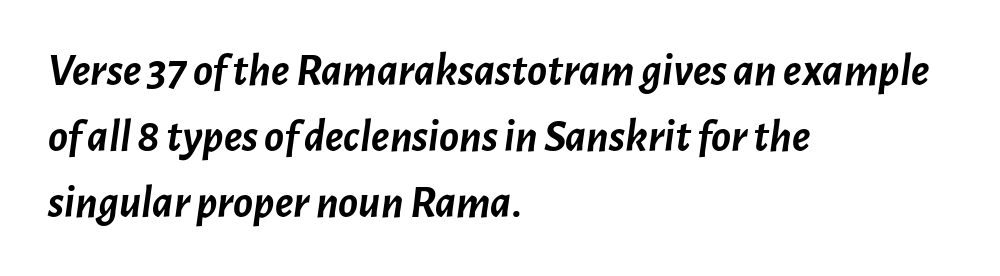
Q: Is the text bold? A: Yes.
Q: Is the text italic (slanted)? A: Yes, it leans right by about 7 degrees.
Q: Is the text underlined? A: No.
Q: How is the paragraph aligned? A: Left-aligned.
Q: Is the spacing between letters normal or unusually wide? A: Normal.
Q: Is the spacing between lines tight, normal or loose? A: Normal.
Q: Width (condensed, normal, or wide)? A: Normal.
Q: Stroke contrast? A: Low.
Q: x-height? A: Medium.
Q: Monospaced? A: No.
